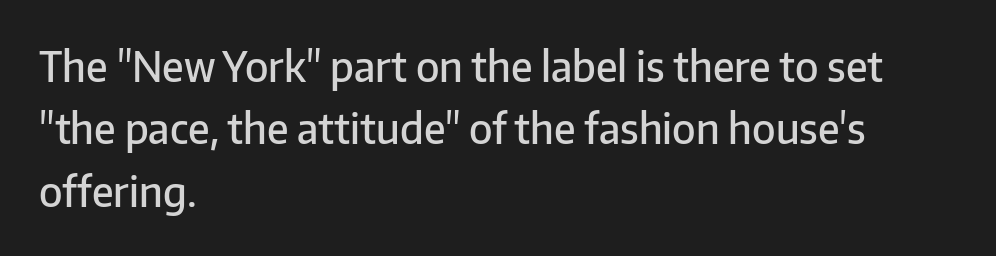
The image shows 41 px semibold sans-serif type, upright; set left-aligned, normal line spacing (1.52x), normal letter spacing, not underlined; low stroke contrast and a medium x-height.
